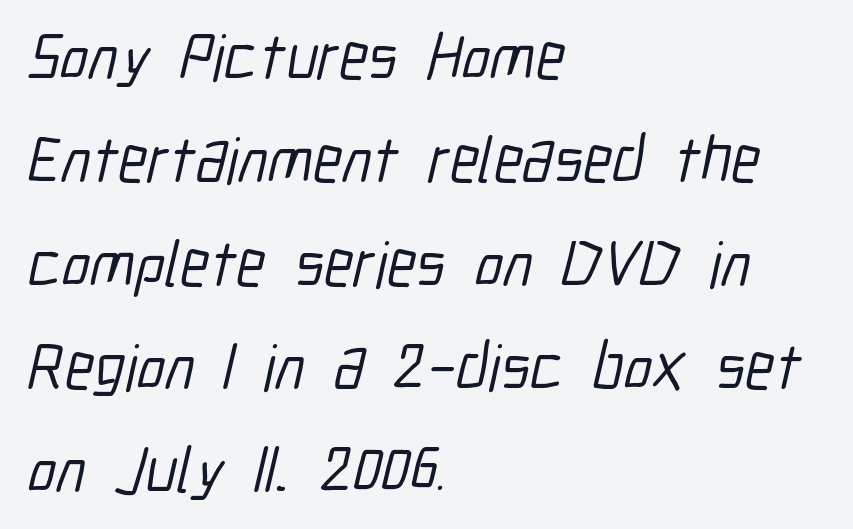
Unlike a traditional serif, this face leaves its strokes unadorned. Compared with typical body copy, the letter spacing here is the same. Leading: standard. Anything drawn beneath the words? Only blank space. The rendering uses natural spacing where letterforms have individual widths. The rag falls on the right side of this text block.
